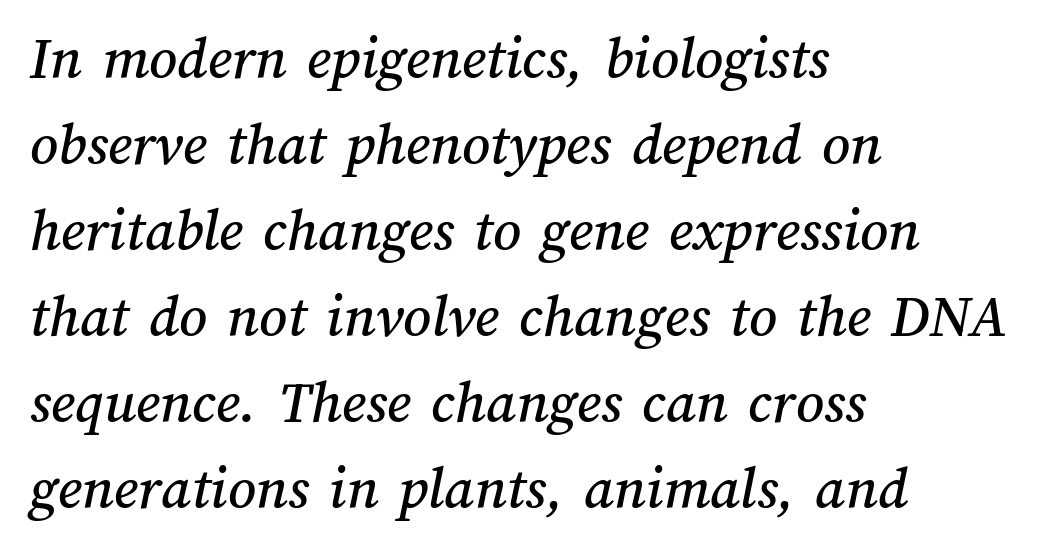
{"width": "normal", "stroke_contrast": "medium", "x_height": "medium", "monospaced": "no", "underline": "no", "align": "left", "line_spacing": "normal", "line_spacing_ratio": 1.41, "letter_spacing": "normal", "letter_spacing_em": 0.0, "glyph_px": 61}
